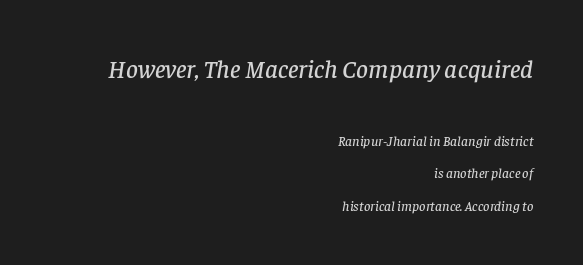
The image shows 26 px text type, italic (leaning right); set right-aligned, loose line spacing (2.31x), normal letter spacing, not underlined; the first (top) block is 1.86x larger.
